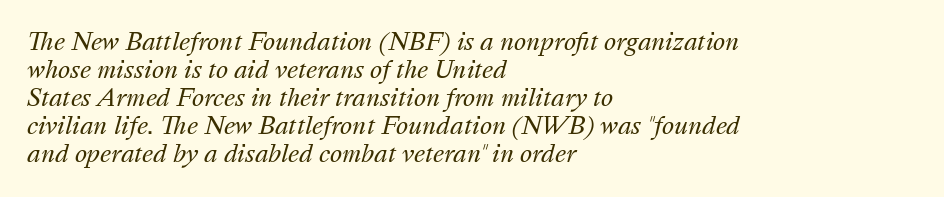
{"italic": "yes", "lean": "right", "slant_degrees": 16, "bold": "no", "underline": "no", "align": "left", "line_spacing_ratio": 1.22, "letter_spacing": "normal", "letter_spacing_em": 0.0, "glyph_px": 23}
